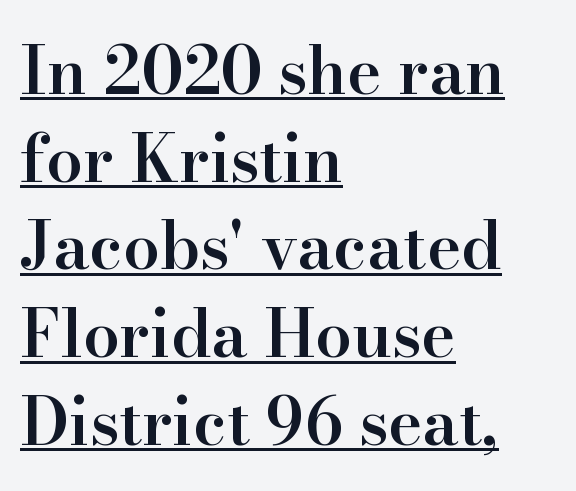
{"serif": "yes", "italic": "no", "bold": "semi", "weight": "semibold", "width": "normal", "stroke_contrast": "high", "x_height": "small", "monospaced": "no", "underline": "yes", "align": "left", "line_spacing": "normal", "line_spacing_ratio": 1.35, "letter_spacing": "normal", "letter_spacing_em": 0.0, "glyph_px": 65}
